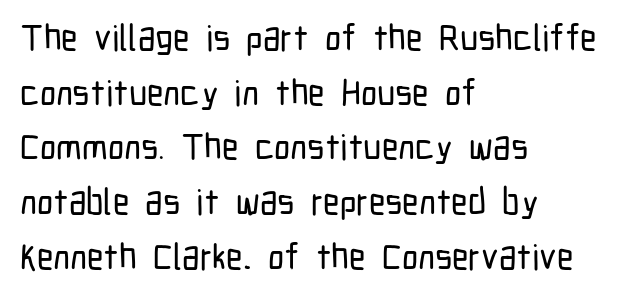
The image shows 36 px condensed sans-serif type, upright; set left-aligned, normal line spacing (1.52x), normal letter spacing, not underlined; low stroke contrast and a medium x-height.
